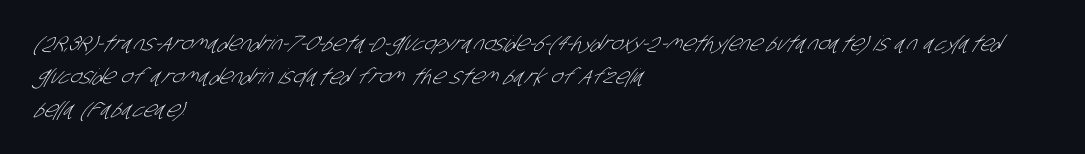
{"bold": "no", "underline": "no", "align": "left", "line_spacing": "normal", "line_spacing_ratio": 1.56, "letter_spacing": "normal", "letter_spacing_em": 0.0, "glyph_px": 21}
